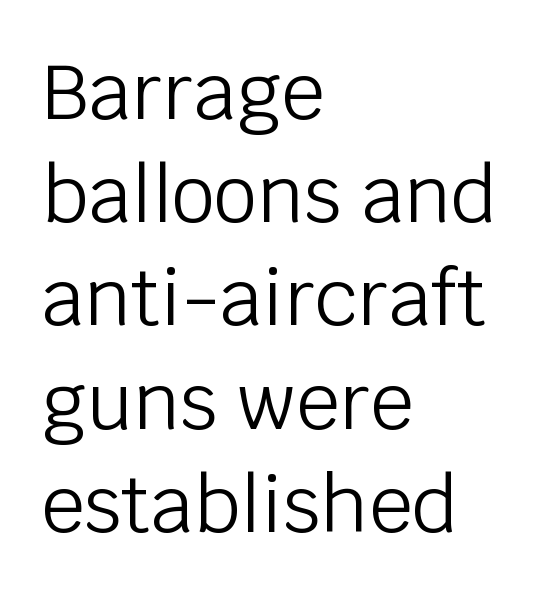
{"serif": "no", "italic": "no", "bold": "no", "weight": "light", "width": "normal", "stroke_contrast": "low", "x_height": "large", "monospaced": "no", "underline": "no", "align": "left", "line_spacing": "normal", "line_spacing_ratio": 1.34, "letter_spacing": "normal", "letter_spacing_em": 0.0, "glyph_px": 77}
